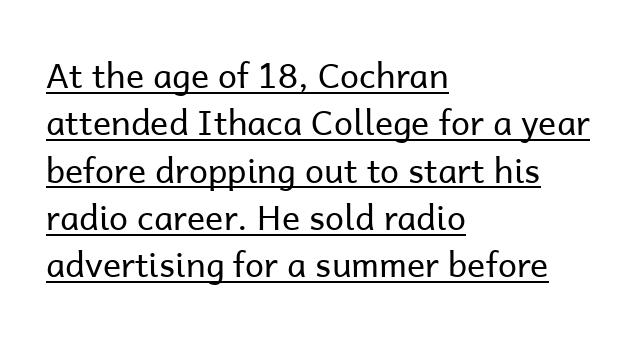
The image shows 34 px regular-weight sans-serif type, upright; set left-aligned, normal line spacing (1.39x), normal letter spacing, underlined; low stroke contrast and a medium x-height.
